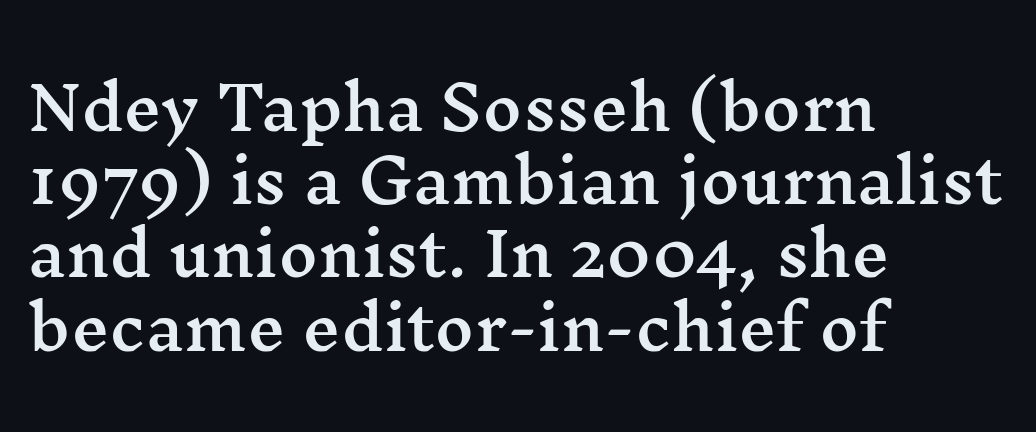
Plain, unruled lines of type. The rendering shows small feet on the letterforms — a serif design. Alignment: flush left. The lettering holds an erect, upright posture throughout. This sample has the flowing, uneven cadence of proportional lettering.
